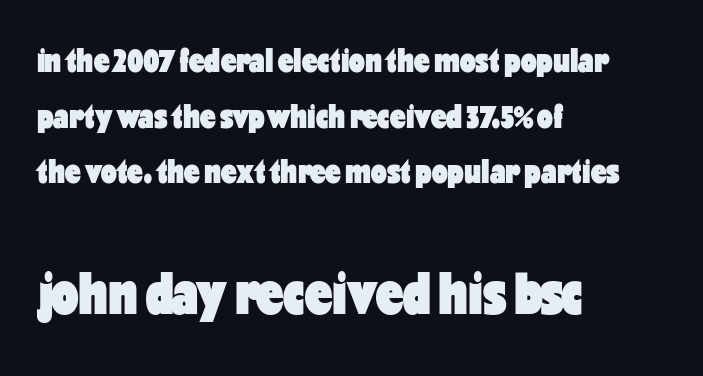
I'd describe the lettering as bold — thick and assertive. The lower block of text is set noticeably larger than the block above it. Line spacing here is normal. The font family rendered here belongs to the sans-serif group. A typesetter would call this proportional, since set widths differ per character.
